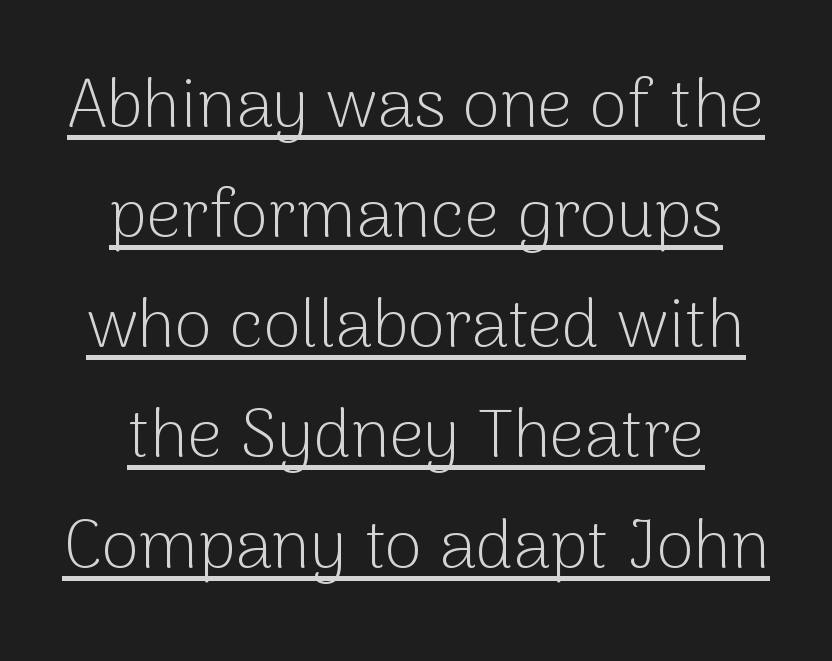
Q: Is the text bold? A: No.
Q: Is the text italic (slanted)? A: No, it is upright.
Q: Is the typeface a serif or a sans-serif typeface? A: Sans-serif.
Q: Is the text underlined? A: Yes.
Q: How is the paragraph aligned? A: Centered.
Q: Is the spacing between letters normal or unusually wide? A: Normal.
Q: Is the spacing between lines tight, normal or loose? A: Normal.
Q: Width (condensed, normal, or wide)? A: Normal.
Q: Stroke contrast? A: Low.
Q: x-height? A: Medium.
Q: Monospaced? A: No.
